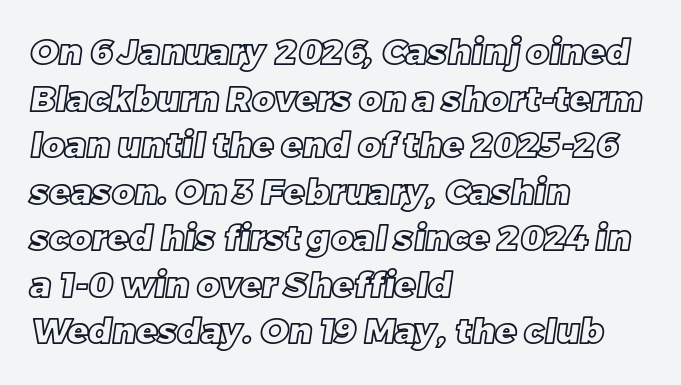
{"width": "normal", "x_height": "large", "monospaced": "no", "underline": "no", "align": "left", "line_spacing": "normal", "line_spacing_ratio": 1.33, "letter_spacing": "normal", "letter_spacing_em": 0.0, "glyph_px": 35}
